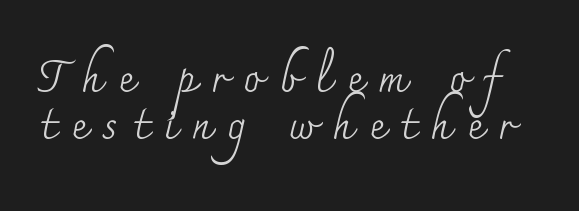
The image shows 43 px regular-weight serif type; set tight line spacing (1.1x), unusually wide letter spacing (+0.36 em), not underlined; medium stroke contrast and a small x-height.
